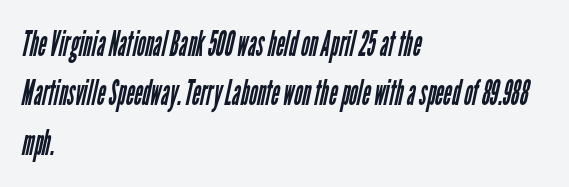
{"serif": "no", "bold": "no", "weight": "regular", "width": "condensed", "stroke_contrast": "low", "x_height": "medium", "monospaced": "no", "underline": "no", "align": "left", "line_spacing": "normal", "line_spacing_ratio": 1.37, "letter_spacing": "normal", "letter_spacing_em": 0.0, "glyph_px": 36}
